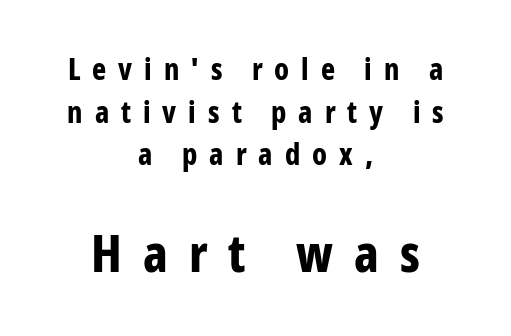
{"serif": "no", "italic": "no", "bold": "yes", "weight": "bold", "width": "condensed", "stroke_contrast": "low", "x_height": "medium", "monospaced": "no", "underline": "no", "align": "center", "line_spacing": "normal", "line_spacing_ratio": 1.42, "letter_spacing": "wide", "letter_spacing_em": 0.4, "larger_block": "second", "size_ratio": 1.73, "glyph_px": 52}
